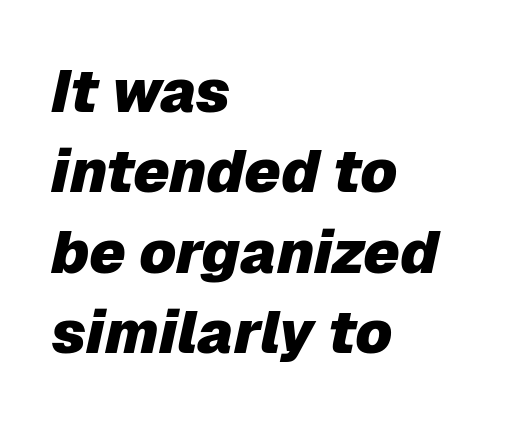
The image shows 60 px heavy type, italic (leaning right); set left-aligned, normal line spacing (1.34x), normal letter spacing, not underlined; low stroke contrast and a medium x-height.
